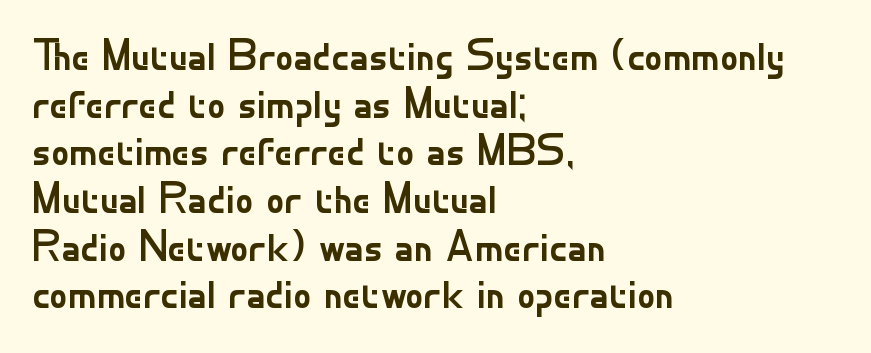
{"serif": "no", "italic": "no", "bold": "no", "weight": "regular", "width": "normal", "stroke_contrast": "low", "x_height": "small", "monospaced": "no", "underline": "no", "align": "left", "line_spacing": "tight", "line_spacing_ratio": 1.06, "letter_spacing": "normal", "letter_spacing_em": 0.0, "glyph_px": 45}
